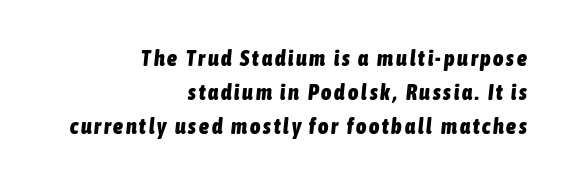
Q: Is the text bold? A: Yes.
Q: Is the text italic (slanted)? A: Yes, it leans right by about 6 degrees.
Q: Is the text underlined? A: No.
Q: How is the paragraph aligned? A: Right-aligned.
Q: Is the spacing between lines tight, normal or loose? A: Normal.
